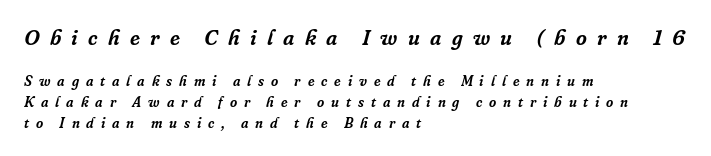
Q: Is the text italic (slanted)? A: Yes, it leans right by about 16 degrees.
Q: Is the text underlined? A: No.
Q: How is the paragraph aligned? A: Left-aligned.
Q: Is the spacing between letters normal or unusually wide? A: Unusually wide.
Q: Is the spacing between lines tight, normal or loose? A: Normal.
Q: Which block of text is set in a larger size, the first (top) or the second (bottom)? A: The first (top) one.
